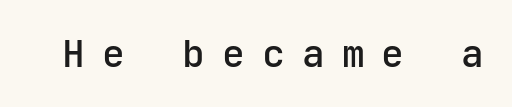
Compared with typical body copy, the letter spacing here is much looser. Does the type have serifs? No, each stem ends abruptly. No italicization has been applied; the sample stays upright. Check under the words: just untouched page. How heavy is the stroke? Medium-heavy — a semibold, shy of bold.
